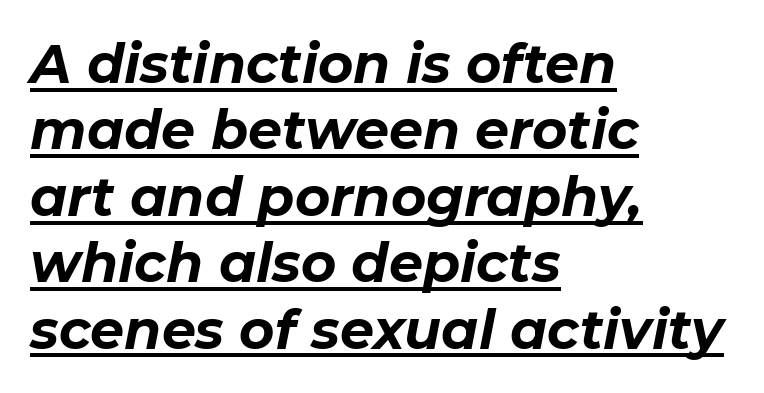
The image shows 54 px bold type, italic (leaning right); set left-aligned, line spacing 1.23x, normal letter spacing, underlined; low stroke contrast and a medium x-height.
